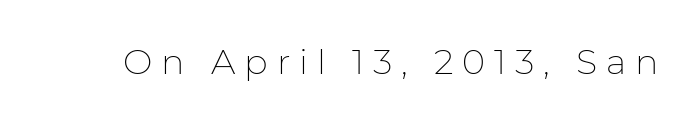
Q: Is the text bold? A: No.
Q: Is the text italic (slanted)? A: No, it is upright.
Q: Is the typeface a serif or a sans-serif typeface? A: Sans-serif.
Q: Is the text underlined? A: No.
Q: Is the spacing between letters normal or unusually wide? A: Unusually wide.
Q: Width (condensed, normal, or wide)? A: Normal.
Q: Stroke contrast? A: Low.
Q: x-height? A: Medium.
Q: Monospaced? A: No.
